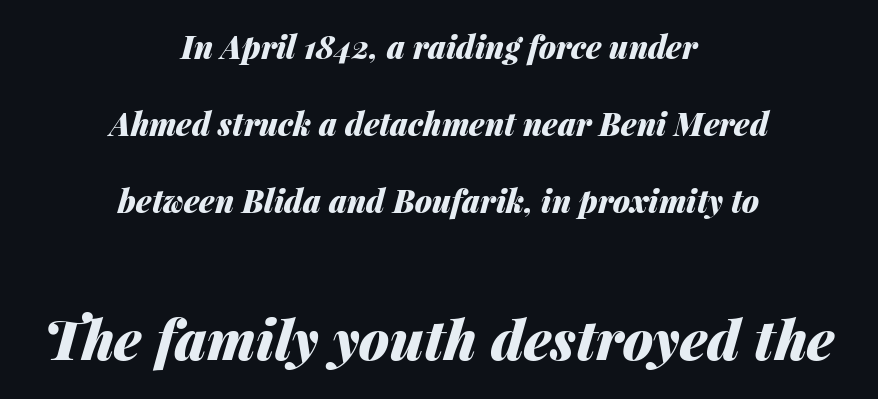
The image shows 55 px heavy type, italic (leaning right); set centered, loose line spacing (2.48x), normal letter spacing, not underlined; the second (bottom) block is 1.77x larger; medium stroke contrast and a medium x-height.
